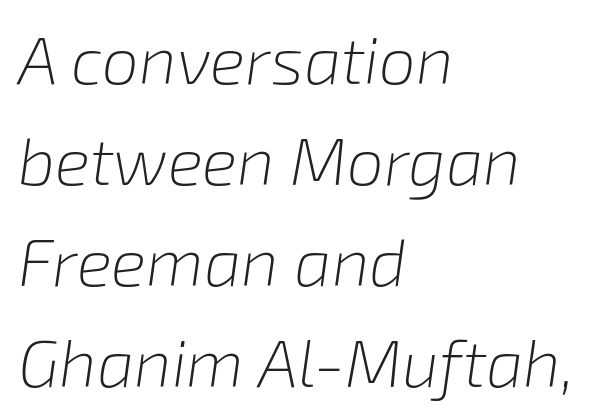
Line starts are locked; line ends wander. The designer left line spacing at the default. Is this a fixed-width face? No — the glyphs have proportional, varying widths. The area under the type is left untouched. When letters slant like this, we call the style italic. Stroke thickness stays within the range of a standard reading face or lighter.
